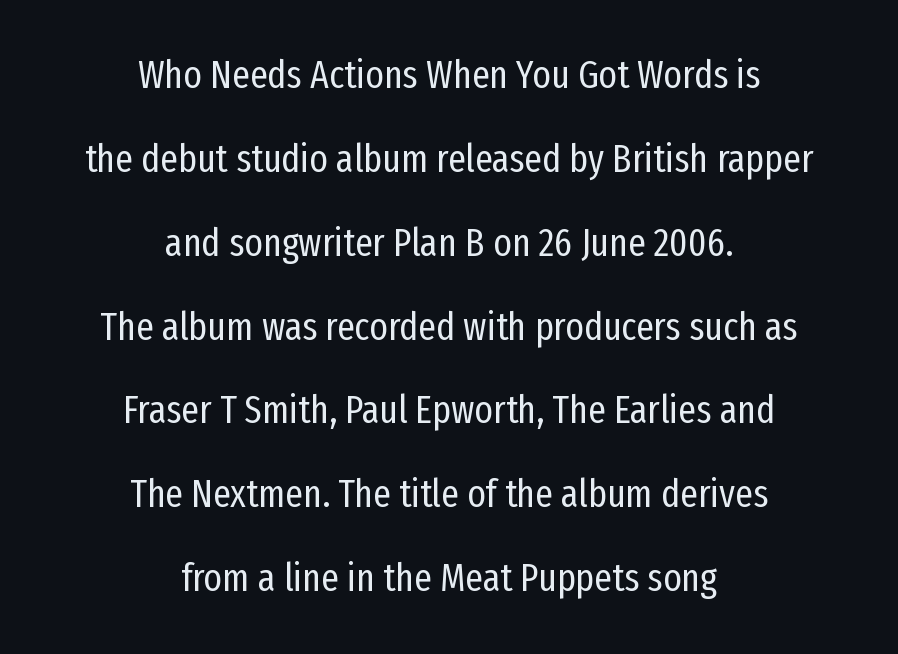
The image shows 39 px regular-weight, condensed sans-serif type, upright; set centered, loose line spacing (2.15x), normal letter spacing, not underlined; low stroke contrast and a medium x-height.
